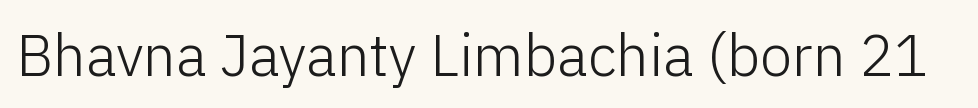
{"serif": "no", "italic": "no", "bold": "no", "weight": "light", "width": "normal", "stroke_contrast": "low", "x_height": "medium", "monospaced": "no", "underline": "no", "letter_spacing": "normal", "letter_spacing_em": 0.0, "glyph_px": 58}
